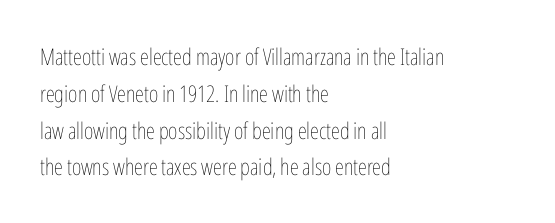
The image shows 23 px text type, upright; set left-aligned, normal line spacing (1.6x), normal letter spacing, not underlined.
